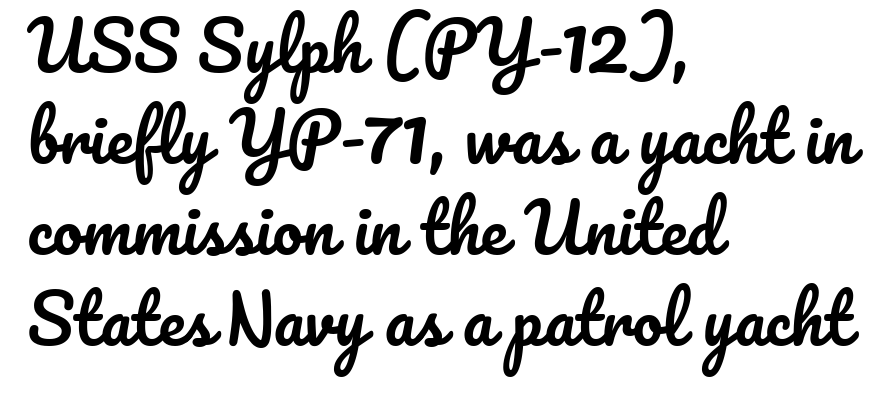
{"width": "normal", "stroke_contrast": "low", "x_height": "small", "monospaced": "no", "underline": "no", "align": "left", "line_spacing": "normal", "line_spacing_ratio": 1.36, "letter_spacing": "normal", "letter_spacing_em": 0.0, "glyph_px": 67}
